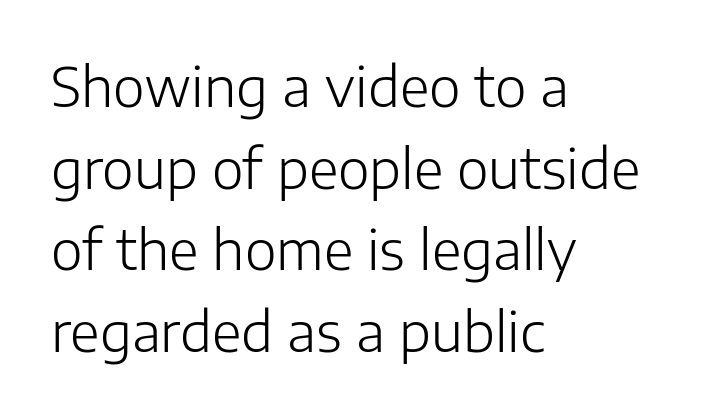
Stroke thickness stays within the range of a standard reading face or lighter. If you measured baseline to baseline, you'd find a middling distance. The glyphs in this specimen are sans serif. Default kerning and tracking; the words read as compact shapes. When letters stand straight like this, we call the style roman or upright.
